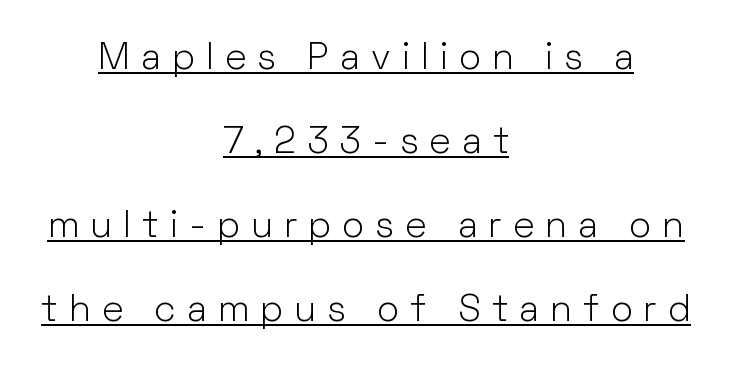
{"serif": "no", "italic": "no", "bold": "no", "weight": "light", "width": "normal", "stroke_contrast": "low", "x_height": "medium", "monospaced": "no", "underline": "yes", "align": "center", "line_spacing": "loose", "line_spacing_ratio": 2.27, "letter_spacing": "wide", "letter_spacing_em": 0.3, "glyph_px": 37}
